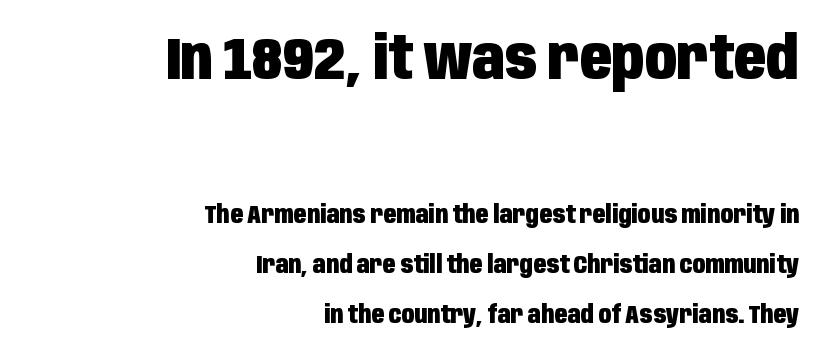
Q: Is the text bold? A: Yes.
Q: Is the text italic (slanted)? A: No, it is upright.
Q: Is the typeface a serif or a sans-serif typeface? A: Sans-serif.
Q: Is the text underlined? A: No.
Q: How is the paragraph aligned? A: Right-aligned.
Q: Is the spacing between letters normal or unusually wide? A: Normal.
Q: Is the spacing between lines tight, normal or loose? A: Loose.
Q: Which block of text is set in a larger size, the first (top) or the second (bottom)? A: The first (top) one.
Q: Width (condensed, normal, or wide)? A: Condensed.
Q: Stroke contrast? A: Low.
Q: x-height? A: Large.
Q: Monospaced? A: No.
